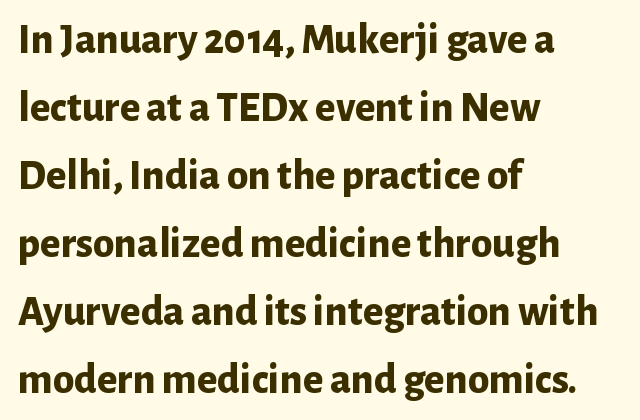
Q: Is the text bold? A: Yes.
Q: Is the text italic (slanted)? A: No, it is upright.
Q: Is the typeface a serif or a sans-serif typeface? A: Sans-serif.
Q: Is the text underlined? A: No.
Q: How is the paragraph aligned? A: Left-aligned.
Q: Is the spacing between letters normal or unusually wide? A: Normal.
Q: Is the spacing between lines tight, normal or loose? A: Normal.
Q: Width (condensed, normal, or wide)? A: Normal.
Q: Stroke contrast? A: Low.
Q: x-height? A: Medium.
Q: Monospaced? A: No.
